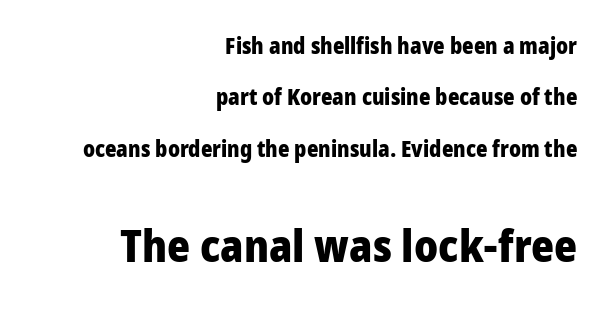
{"serif": "no", "italic": "no", "bold": "yes", "weight": "heavy", "width": "normal", "stroke_contrast": "low", "x_height": "medium", "monospaced": "no", "underline": "no", "align": "right", "line_spacing": "loose", "line_spacing_ratio": 2.33, "letter_spacing": "normal", "letter_spacing_em": 0.0, "larger_block": "second", "size_ratio": 2.0, "glyph_px": 44}
